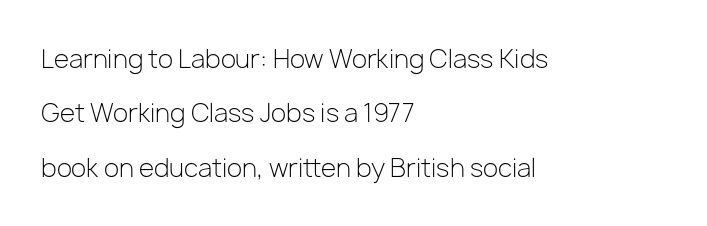
{"italic": "no", "bold": "no", "underline": "no", "align": "left", "line_spacing": "loose", "line_spacing_ratio": 2.18, "letter_spacing": "normal", "letter_spacing_em": 0.0, "glyph_px": 25}
